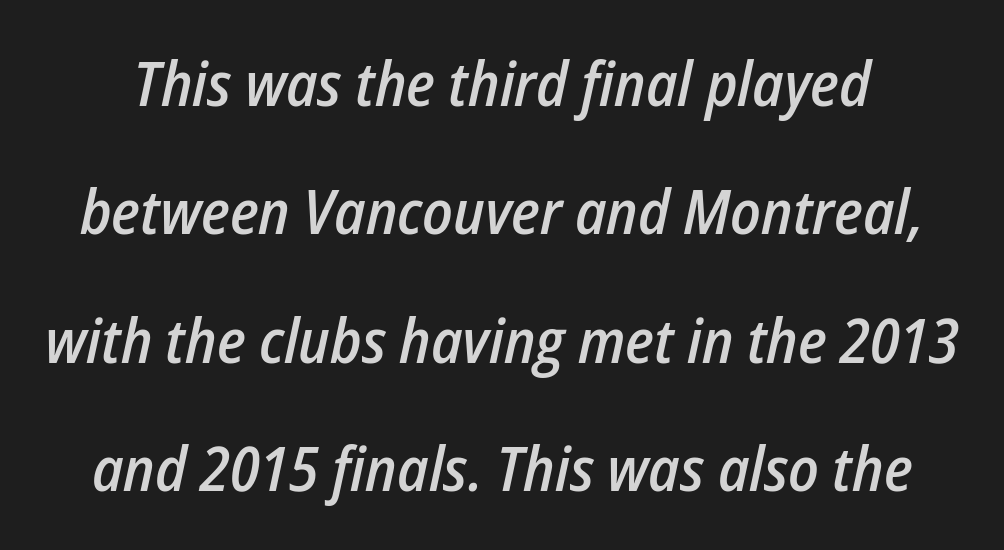
Q: Is the text bold? A: Semi-bold.
Q: Is the text italic (slanted)? A: Yes, it leans right by about 12 degrees.
Q: Is the text underlined? A: No.
Q: Is the spacing between letters normal or unusually wide? A: Normal.
Q: Is the spacing between lines tight, normal or loose? A: Loose.
Q: Width (condensed, normal, or wide)? A: Condensed.
Q: Stroke contrast? A: Low.
Q: x-height? A: Medium.
Q: Monospaced? A: No.
